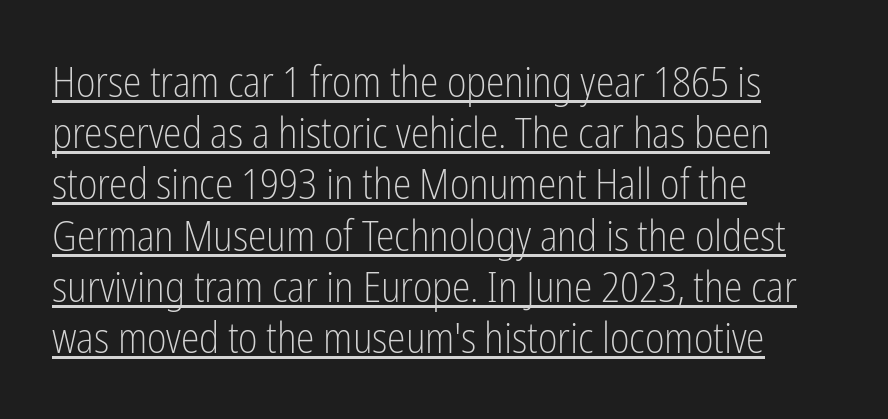
This rendering uses left alignment, leaving the right contour irregular. Heft: none added — not bold. You can tell from the bare stems that sans-serif type was used. Caption: standard tracking, unaltered.
